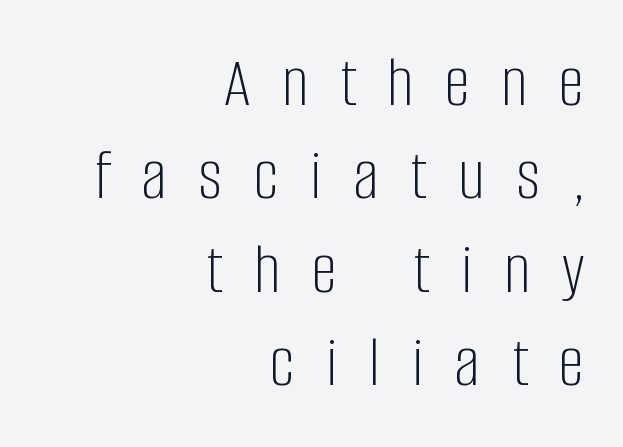
Q: Is the text bold? A: No.
Q: Is the text italic (slanted)? A: No, it is upright.
Q: Is the typeface a serif or a sans-serif typeface? A: Sans-serif.
Q: Is the text underlined? A: No.
Q: How is the paragraph aligned? A: Right-aligned.
Q: Is the spacing between letters normal or unusually wide? A: Unusually wide.
Q: Is the spacing between lines tight, normal or loose? A: Normal.
Q: Width (condensed, normal, or wide)? A: Condensed.
Q: Stroke contrast? A: Low.
Q: x-height? A: Large.
Q: Monospaced? A: No.
